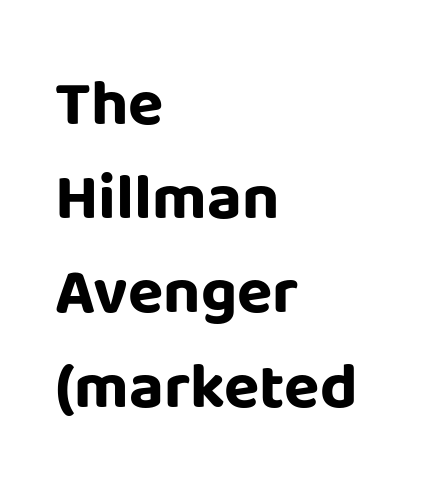
Successive baselines arrive at the customary interval. The text block is weighted toward the left margin, trailing off unevenly rightward. Pretty heavy lettering here — definitely bold. Just letters on the line, the space beneath them empty. Each letter keeps its own natural width here, so spacing adapts to shape. Look at the bottom of the vertical strokes: they stop flat, with no serifs.
